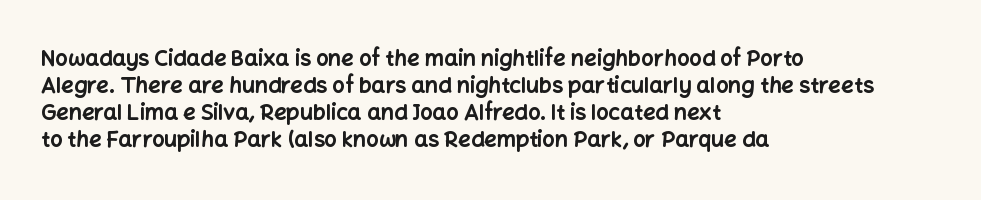
{"italic": "no", "bold": "yes", "underline": "no", "align": "left", "line_spacing_ratio": 1.22, "letter_spacing": "normal", "letter_spacing_em": 0.0, "glyph_px": 22}
